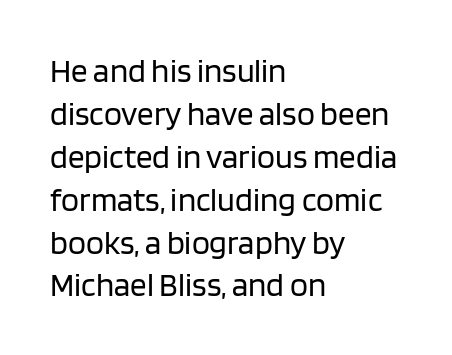
It's the straight-up-and-down kind of type. Each letter keeps its own natural width here, so spacing adapts to shape. This sample keeps an unexceptional amount of space between lines. Clear beneath every line of the passage. These lines are set flush left with a ragged right edge.
